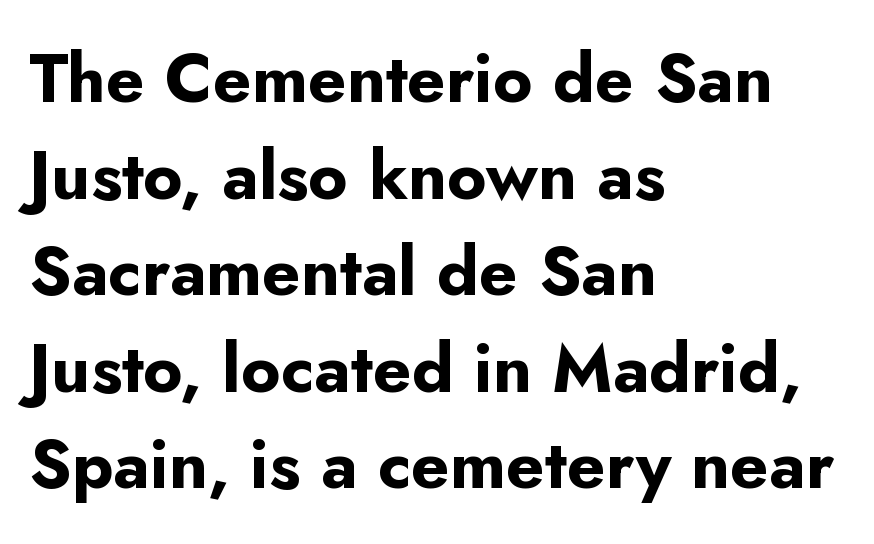
Q: Is the text bold? A: Yes.
Q: Is the text italic (slanted)? A: No, it is upright.
Q: Is the typeface a serif or a sans-serif typeface? A: Sans-serif.
Q: Is the text underlined? A: No.
Q: How is the paragraph aligned? A: Left-aligned.
Q: Is the spacing between letters normal or unusually wide? A: Normal.
Q: Is the spacing between lines tight, normal or loose? A: Normal.
Q: Width (condensed, normal, or wide)? A: Normal.
Q: Stroke contrast? A: Low.
Q: x-height? A: Small.
Q: Monospaced? A: No.
